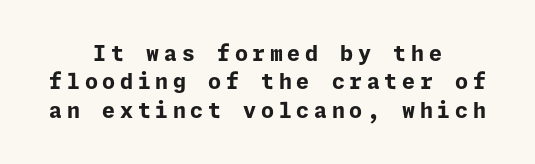
This block has exactly the height ordinary leading produces. Display-style spreading of the glyphs; the letterfit is very open. Does the weight exceed regular? Yes, all the way to bold. The paragraph shown floats in the horizontal middle. Vertical strokes here are truly vertical. The string is rendered with underlining switched off.
